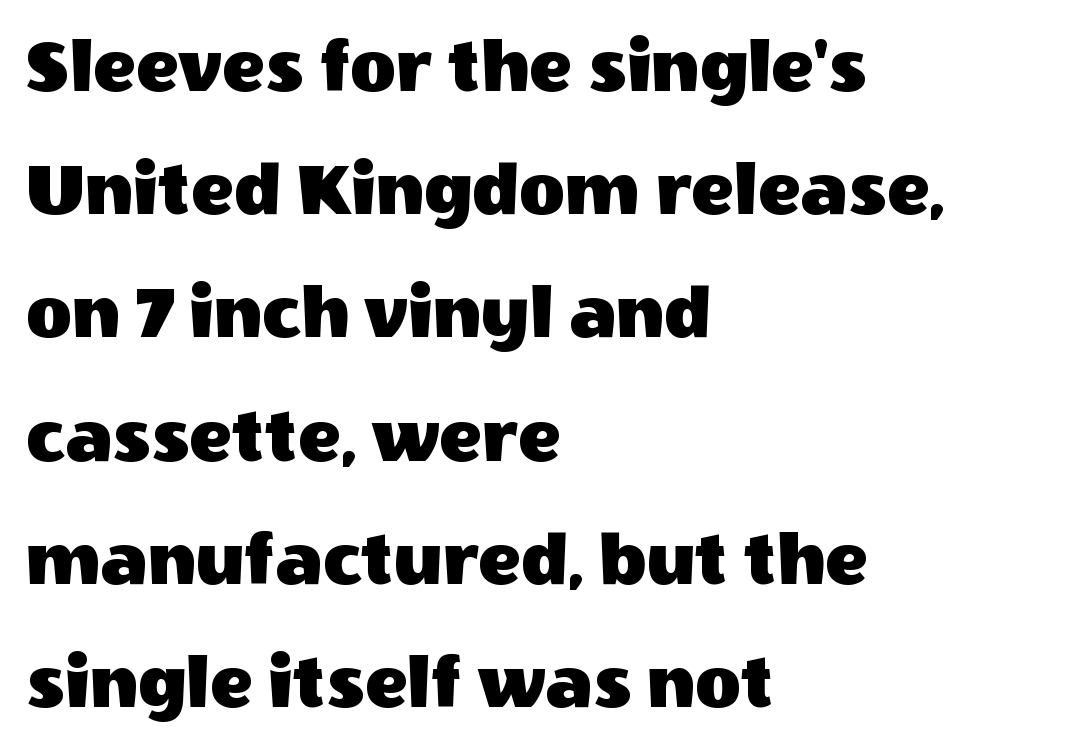
{"serif": "no", "italic": "no", "width": "normal", "x_height": "large", "monospaced": "no", "underline": "no", "align": "left", "line_spacing": "normal", "line_spacing_ratio": 1.56, "letter_spacing": "normal", "letter_spacing_em": 0.0, "glyph_px": 79}
